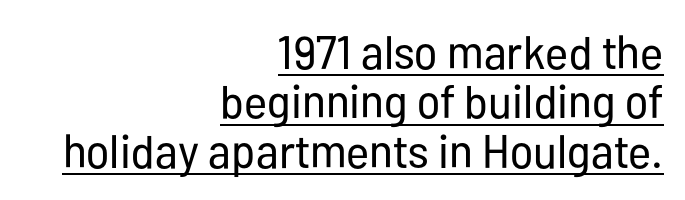
The image shows 47 px regular-weight, condensed sans-serif type, upright; set right-aligned, tight line spacing (1.05x), normal letter spacing, underlined; low stroke contrast and a medium x-height.
